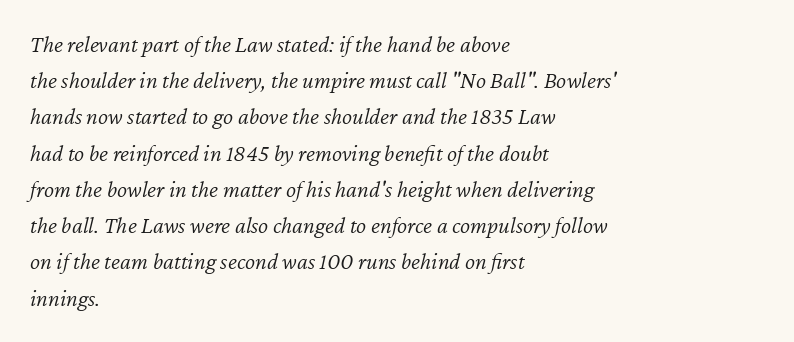
The lettering tilts uniformly, giving the passage an italic look. The rows are spaced the way most documents space them. Stem width sits at or under what a default text font uses. Each row of text sits above clean, open space. You could call the tracking neutral — neither tight nor loose.
